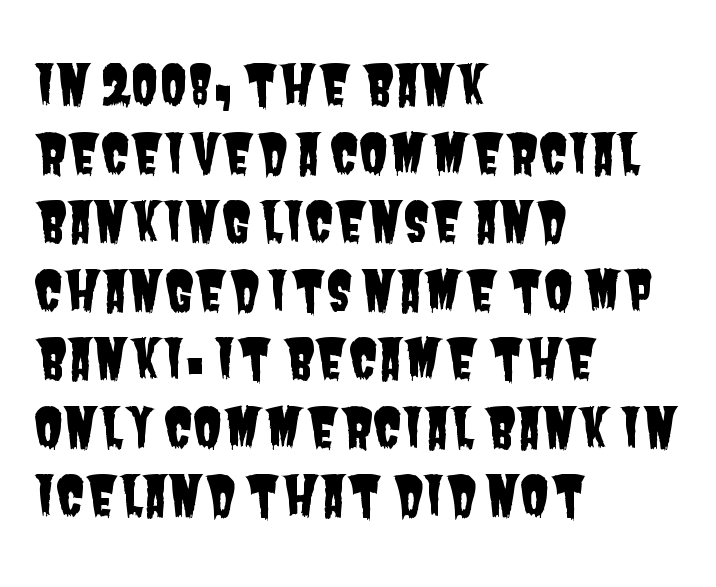
Q: Is the typeface a serif or a sans-serif typeface? A: Sans-serif.
Q: Is the text underlined? A: No.
Q: How is the paragraph aligned? A: Left-aligned.
Q: Is the spacing between letters normal or unusually wide? A: Normal.
Q: Is the spacing between lines tight, normal or loose? A: Normal.
Q: Width (condensed, normal, or wide)? A: Condensed.
Q: Stroke contrast? A: Low.
Q: x-height? A: Large.
Q: Monospaced? A: No.
